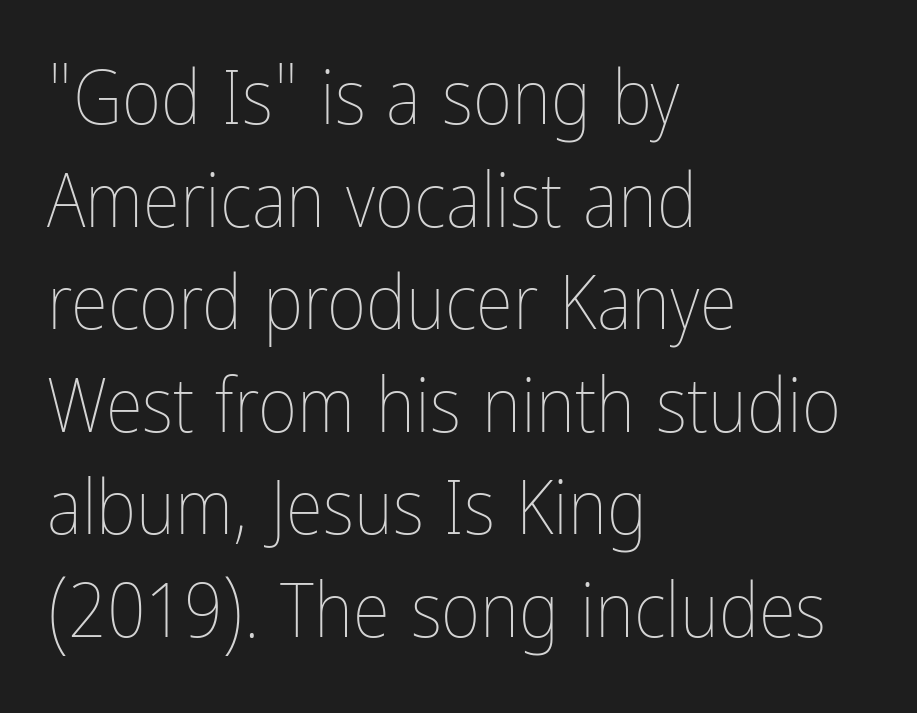
The image shows 76 px thin, condensed type, upright; set left-aligned, normal line spacing (1.35x), normal letter spacing, not underlined; low stroke contrast and a medium x-height.
